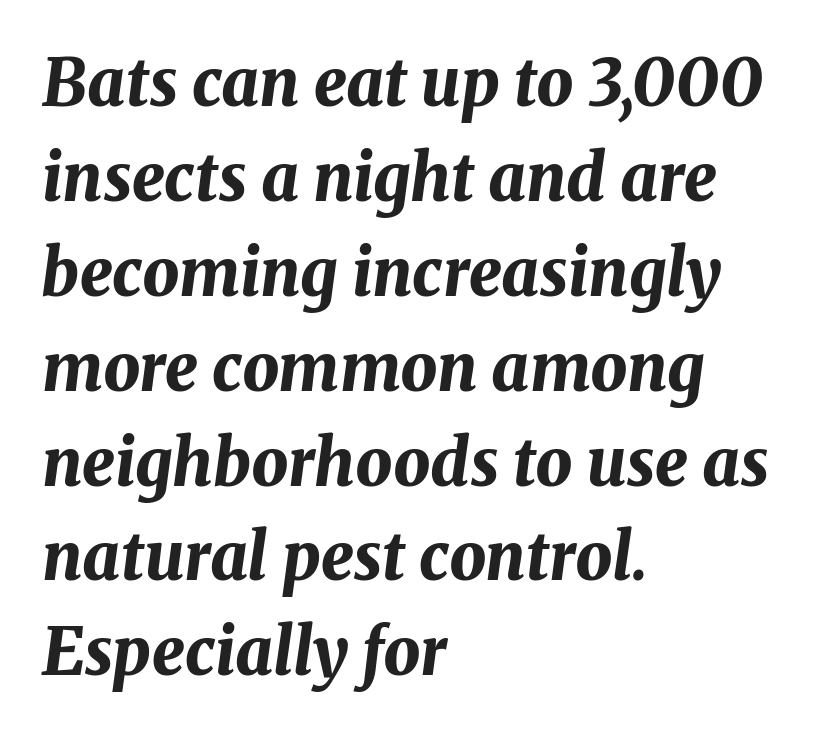
Q: Is the text bold? A: Yes.
Q: Is the text italic (slanted)? A: Yes, it leans right by about 8 degrees.
Q: Is the text underlined? A: No.
Q: How is the paragraph aligned? A: Left-aligned.
Q: Is the spacing between letters normal or unusually wide? A: Normal.
Q: Is the spacing between lines tight, normal or loose? A: Normal.
Q: Width (condensed, normal, or wide)? A: Normal.
Q: Stroke contrast? A: Medium.
Q: x-height? A: Medium.
Q: Monospaced? A: No.
